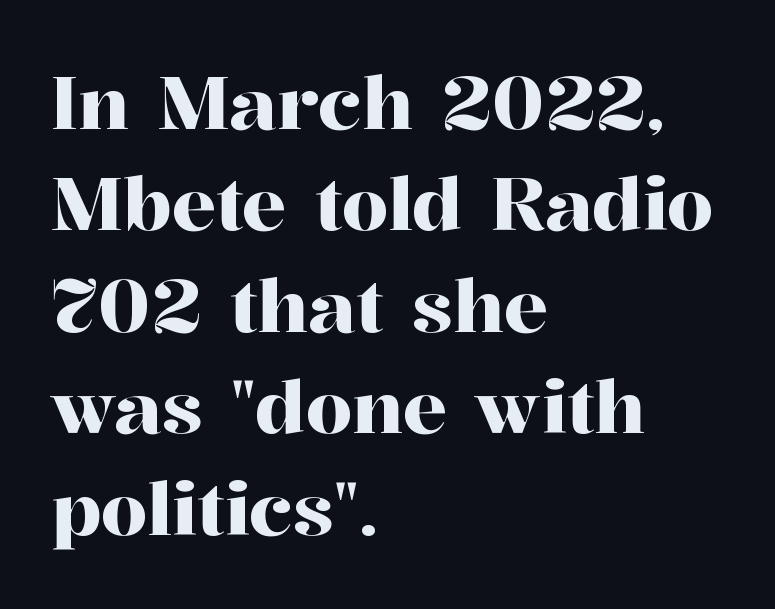
Q: Is the text italic (slanted)? A: No, it is upright.
Q: Is the typeface a serif or a sans-serif typeface? A: Serif.
Q: Is the text underlined? A: No.
Q: How is the paragraph aligned? A: Left-aligned.
Q: Is the spacing between letters normal or unusually wide? A: Normal.
Q: Is the spacing between lines tight, normal or loose? A: Normal.
Q: Width (condensed, normal, or wide)? A: Normal.
Q: Stroke contrast? A: High.
Q: x-height? A: Medium.
Q: Monospaced? A: No.
